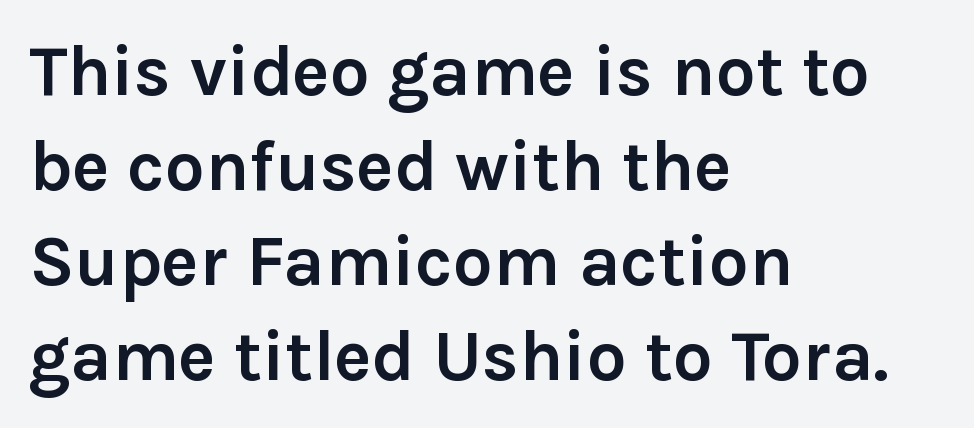
{"serif": "no", "italic": "no", "bold": "yes", "weight": "semibold", "width": "normal", "x_height": "medium", "monospaced": "no", "underline": "no", "align": "left", "line_spacing": "normal", "line_spacing_ratio": 1.34, "letter_spacing": "normal", "letter_spacing_em": 0.0, "glyph_px": 71}
